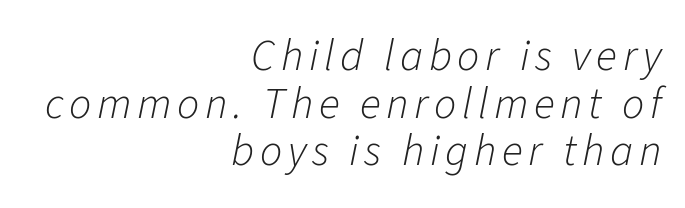
Q: Is the text bold? A: No.
Q: Is the text italic (slanted)? A: Yes, it leans right by about 11 degrees.
Q: Is the text underlined? A: No.
Q: How is the paragraph aligned? A: Right-aligned.
Q: Is the spacing between lines tight, normal or loose? A: Tight.
Q: Width (condensed, normal, or wide)? A: Normal.
Q: Stroke contrast? A: Low.
Q: x-height? A: Medium.
Q: Monospaced? A: No.
